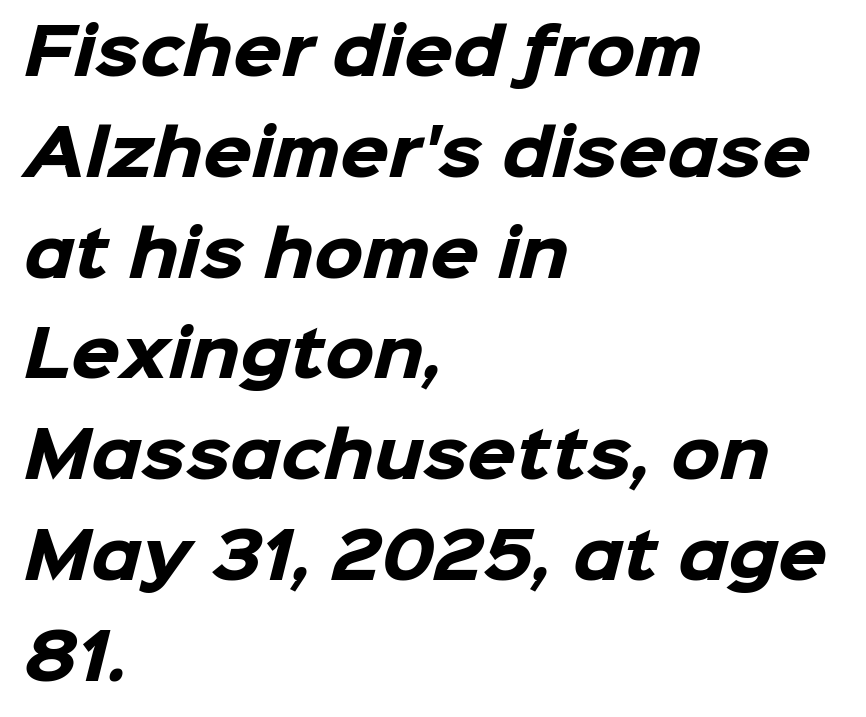
The image shows 63 px heavy sans-serif type; set left-aligned, normal line spacing (1.6x), normal letter spacing, not underlined; low stroke contrast and a medium x-height.
